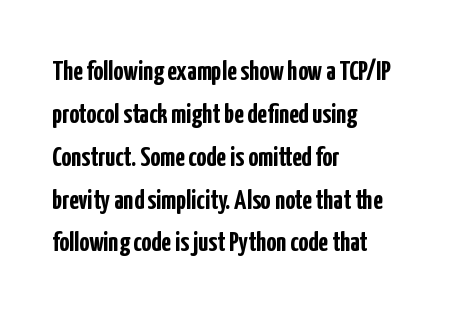
The image shows 28 px semibold, condensed sans-serif type, upright; set left-aligned, normal line spacing (1.53x), normal letter spacing, not underlined; low stroke contrast and a medium x-height.
